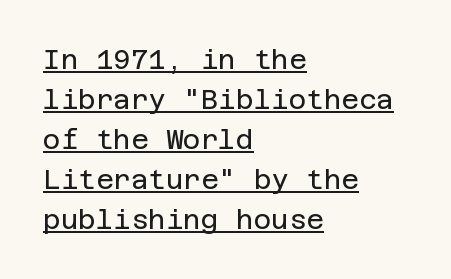
The image shows 27 px text type, upright; set left-aligned, normal line spacing (1.48x), normal letter spacing, underlined.
